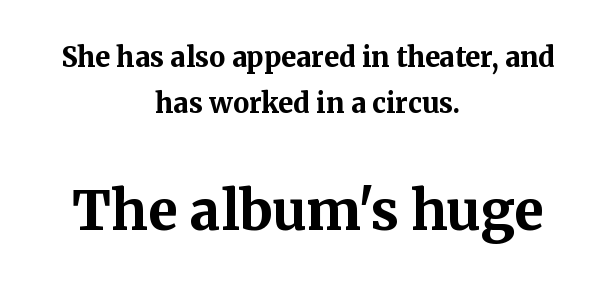
The image shows 54 px bold serif type, upright; set centered, line spacing 1.72x, normal letter spacing, not underlined; the second (bottom) block is 2.0x larger; medium stroke contrast and a medium x-height.
